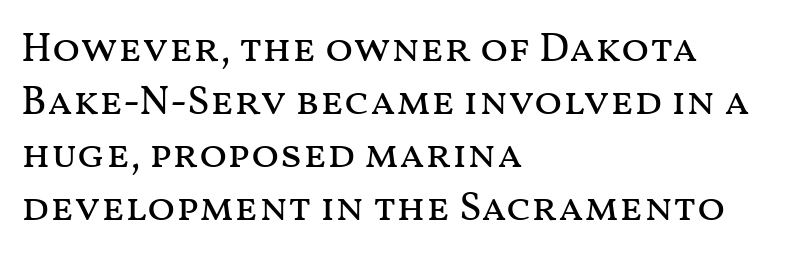
The rendering anchors every line to the left-hand side. The letterforms sit at book weight or below. A typesetter would mark this as roman, not italic. Horizontal bands of white between lines are of average thickness.
